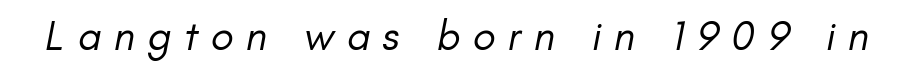
The image shows 42 px regular-weight sans-serif type; set unusually wide letter spacing (+0.3 em), not underlined; low stroke contrast and a small x-height.
